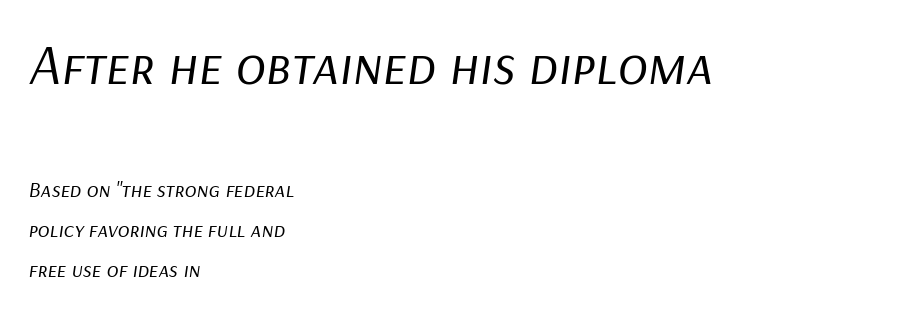
Does the lettering tilt? It does — this is italic. No heavy texture on the line: the type isn't bold. Horizontally, the lines are justified to the leading edge only. Underline: absent.
